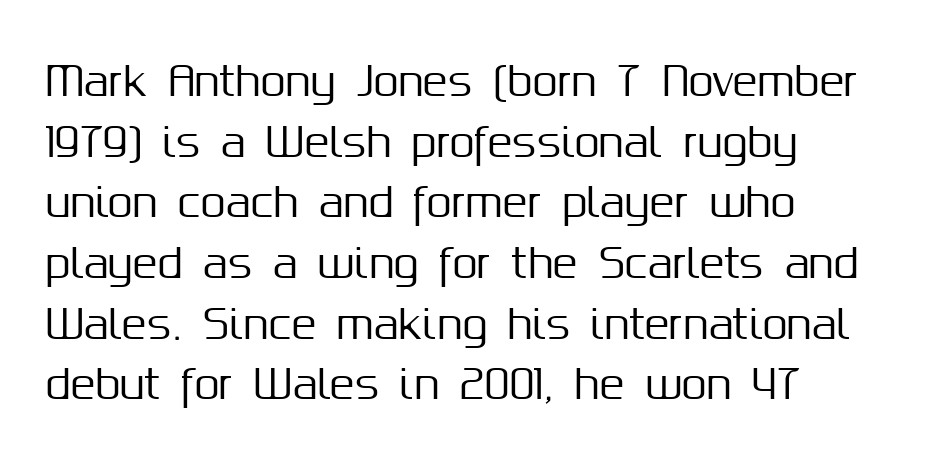
Q: Is the text italic (slanted)? A: No, it is upright.
Q: Is the typeface a serif or a sans-serif typeface? A: Sans-serif.
Q: Is the text underlined? A: No.
Q: How is the paragraph aligned? A: Left-aligned.
Q: Is the spacing between letters normal or unusually wide? A: Normal.
Q: Is the spacing between lines tight, normal or loose? A: Normal.
Q: Width (condensed, normal, or wide)? A: Normal.
Q: Stroke contrast? A: Medium.
Q: x-height? A: Medium.
Q: Monospaced? A: No.
